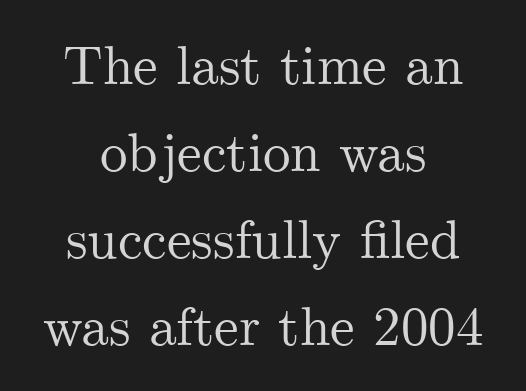
{"serif": "yes", "italic": "no", "width": "normal", "stroke_contrast": "medium", "x_height": "small", "monospaced": "no", "underline": "no", "align": "center", "line_spacing": "normal", "line_spacing_ratio": 1.58, "letter_spacing": "normal", "letter_spacing_em": 0.0, "glyph_px": 55}
